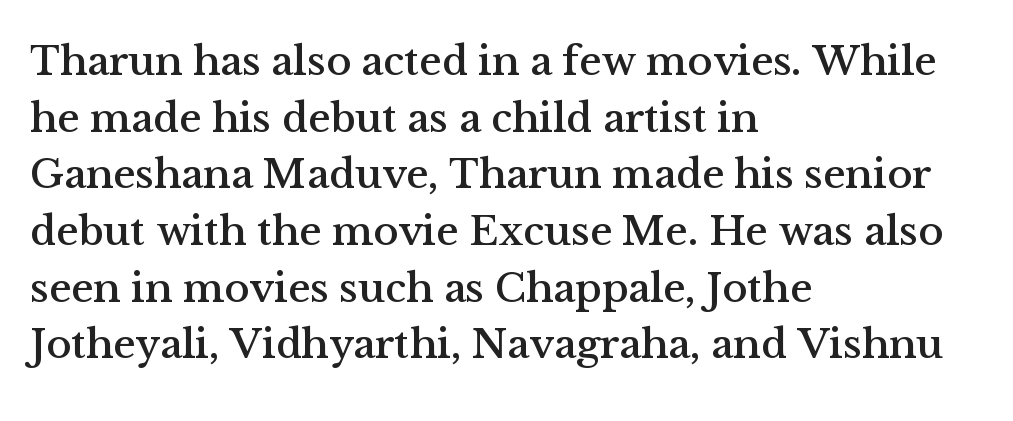
{"serif": "yes", "italic": "no", "width": "normal", "stroke_contrast": "medium", "x_height": "medium", "monospaced": "no", "underline": "no", "align": "left", "line_spacing": "normal", "line_spacing_ratio": 1.35, "letter_spacing": "normal", "letter_spacing_em": 0.0, "glyph_px": 42}
